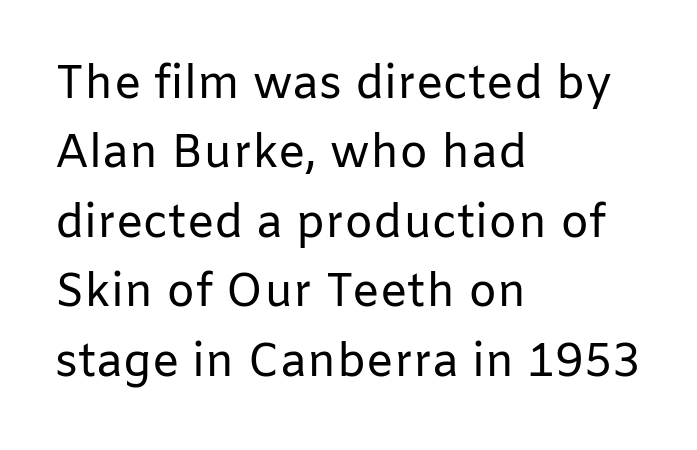
{"serif": "no", "italic": "no", "bold": "no", "weight": "regular", "width": "normal", "stroke_contrast": "low", "x_height": "medium", "monospaced": "no", "underline": "no", "align": "left", "line_spacing": "normal", "line_spacing_ratio": 1.51, "letter_spacing": "normal", "letter_spacing_em": 0.0, "glyph_px": 46}
